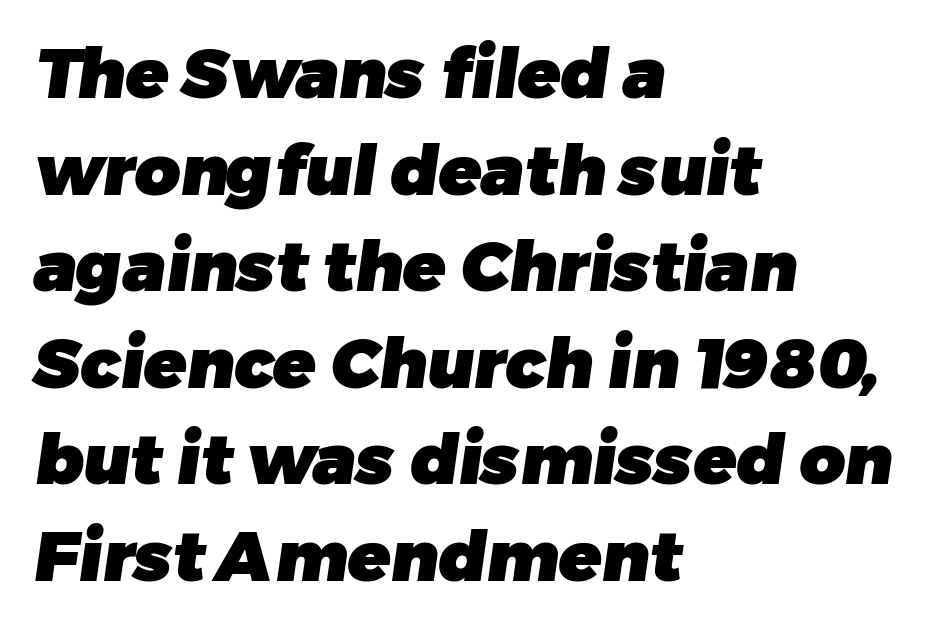
Q: Is the text bold? A: Yes.
Q: Is the typeface a serif or a sans-serif typeface? A: Sans-serif.
Q: Is the text underlined? A: No.
Q: How is the paragraph aligned? A: Left-aligned.
Q: Is the spacing between letters normal or unusually wide? A: Normal.
Q: Is the spacing between lines tight, normal or loose? A: Normal.
Q: Width (condensed, normal, or wide)? A: Normal.
Q: Stroke contrast? A: Low.
Q: x-height? A: Medium.
Q: Monospaced? A: No.
